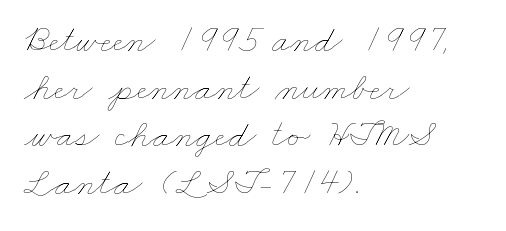
Q: Is the text bold? A: No.
Q: Is the text underlined? A: No.
Q: How is the paragraph aligned? A: Left-aligned.
Q: Is the spacing between letters normal or unusually wide? A: Normal.
Q: Width (condensed, normal, or wide)? A: Wide.
Q: Stroke contrast? A: Low.
Q: x-height? A: Small.
Q: Monospaced? A: No.
